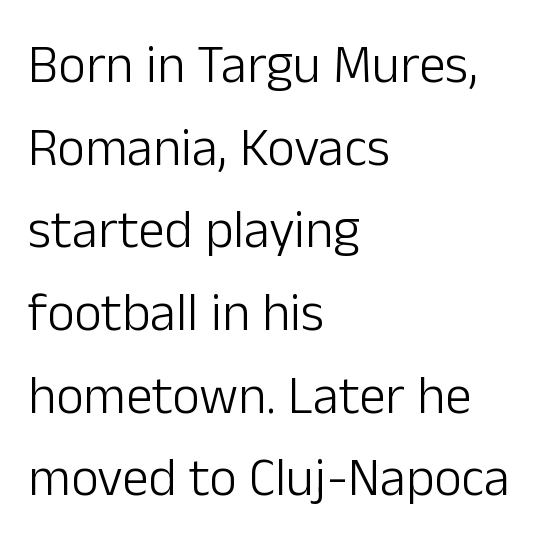
The typeface chosen for these lines omits serifs. The gaps between neighbouring characters are ordinary and unremarkable. The rendering anchors every line to the left-hand side. The glyphs are unaccompanied by any horizontal stroke below them. Whoever set this chose a conventional vertical rhythm. Italic? Not at all — the glyphs are vertical.
